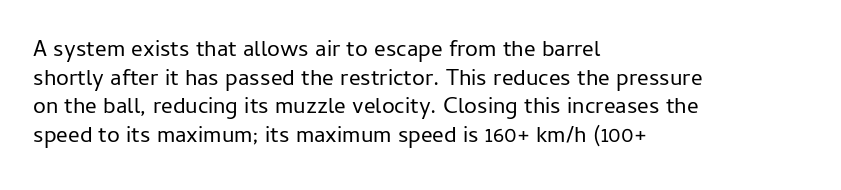
The image shows 23 px text type, upright; set left-aligned, line spacing 1.24x, normal letter spacing, not underlined.
